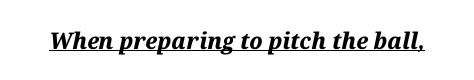
Q: Is the text bold? A: Yes.
Q: Is the text italic (slanted)? A: Yes, it leans right by about 12 degrees.
Q: Is the text underlined? A: Yes.
Q: Is the spacing between letters normal or unusually wide? A: Normal.
